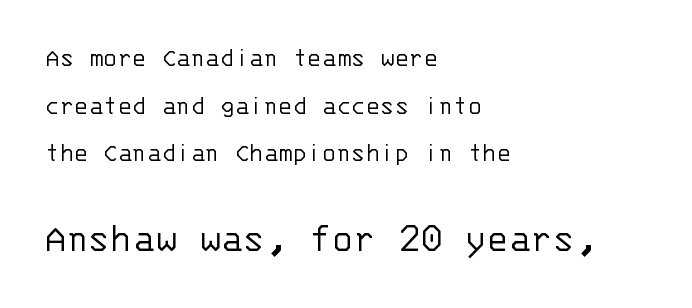
Just letters on the line, the space beneath them empty. The axis of the letterforms is exactly vertical. Glyph-to-glyph distance matches everyday printed text. Monospaced: the letters line up in strict vertical columns. The text was rendered using a sans face with plain stroke endings.
